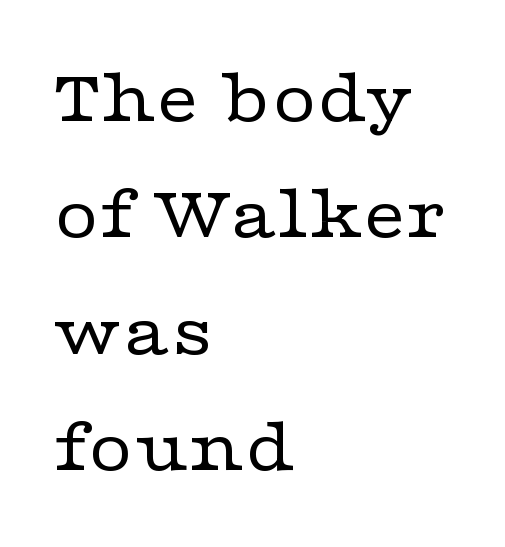
The paragraph has a hard left edge and a soft right edge. Compared with typical body copy, the letter spacing here is the same. You could not count columns in this text — the font is proportionally spaced. Yep, those are serifs on the letters. No heavy texture on the line: the type isn't bold.
